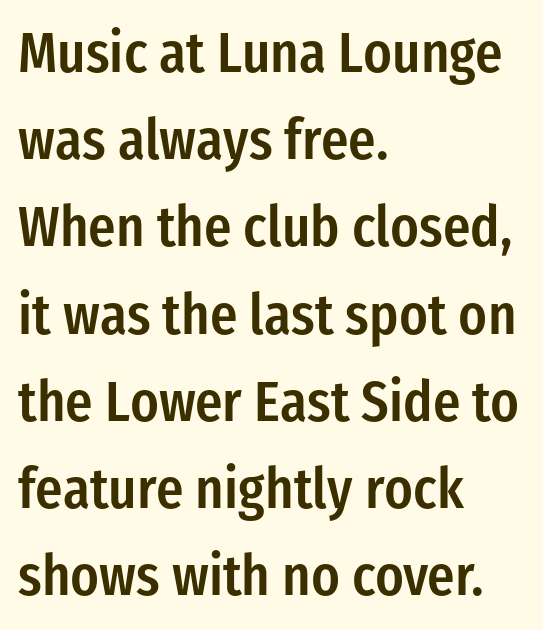
{"serif": "no", "italic": "no", "bold": "semi", "weight": "semibold", "width": "condensed", "stroke_contrast": "low", "x_height": "medium", "monospaced": "no", "underline": "no", "align": "left", "line_spacing": "normal", "line_spacing_ratio": 1.53, "letter_spacing": "normal", "letter_spacing_em": 0.0, "glyph_px": 57}
